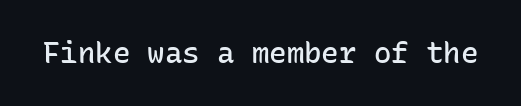
Glyph-to-glyph distance matches everyday printed text. The passage shown is not underscored anywhere. Looks like terminal output: every glyph gets an equal slot. Quick note: not italic, upright. Examine the stroke ends and you'll find no serifs.
